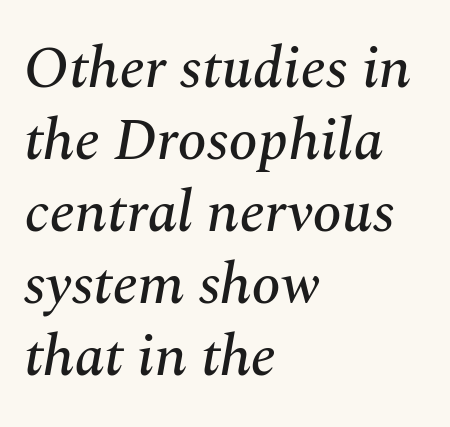
The image shows 59 px serif type, italic (leaning right); set left-aligned, line spacing 1.22x, normal letter spacing, not underlined; medium stroke contrast and a medium x-height.
